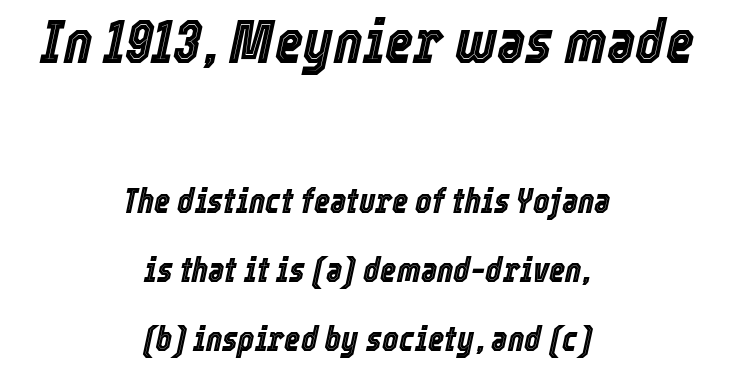
Q: Is the text italic (slanted)? A: Yes, it leans right by about 12 degrees.
Q: Is the text underlined? A: No.
Q: How is the paragraph aligned? A: Centered.
Q: Is the spacing between letters normal or unusually wide? A: Normal.
Q: Is the spacing between lines tight, normal or loose? A: Loose.
Q: Which block of text is set in a larger size, the first (top) or the second (bottom)? A: The first (top) one.
Q: Width (condensed, normal, or wide)? A: Condensed.
Q: x-height? A: Medium.
Q: Monospaced? A: No.
